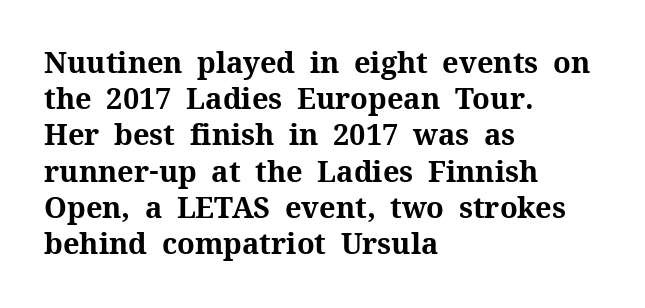
Q: Is the text bold? A: Yes.
Q: Is the text italic (slanted)? A: No, it is upright.
Q: Is the typeface a serif or a sans-serif typeface? A: Serif.
Q: Is the text underlined? A: No.
Q: How is the paragraph aligned? A: Left-aligned.
Q: Is the spacing between letters normal or unusually wide? A: Normal.
Q: Is the spacing between lines tight, normal or loose? A: Normal.
Q: Width (condensed, normal, or wide)? A: Normal.
Q: Stroke contrast? A: Medium.
Q: x-height? A: Medium.
Q: Monospaced? A: No.
